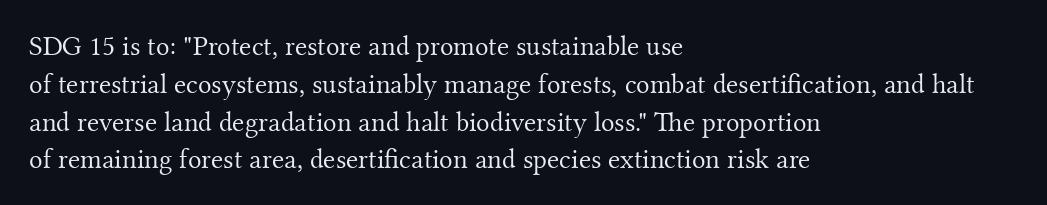
Q: Is the text bold? A: No.
Q: Is the text italic (slanted)? A: No, it is upright.
Q: Is the typeface a serif or a sans-serif typeface? A: Serif.
Q: Is the text underlined? A: No.
Q: How is the paragraph aligned? A: Left-aligned.
Q: Is the spacing between letters normal or unusually wide? A: Normal.
Q: Is the spacing between lines tight, normal or loose? A: Normal.
Q: Width (condensed, normal, or wide)? A: Normal.
Q: Stroke contrast? A: Medium.
Q: x-height? A: Small.
Q: Monospaced? A: No.
